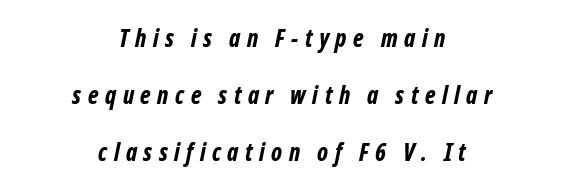
{"italic": "yes", "lean": "right", "slant_degrees": 12, "bold": "yes", "underline": "no", "align": "center", "line_spacing": "loose", "line_spacing_ratio": 2.38, "letter_spacing": "wide", "letter_spacing_em": 0.27, "glyph_px": 24}
